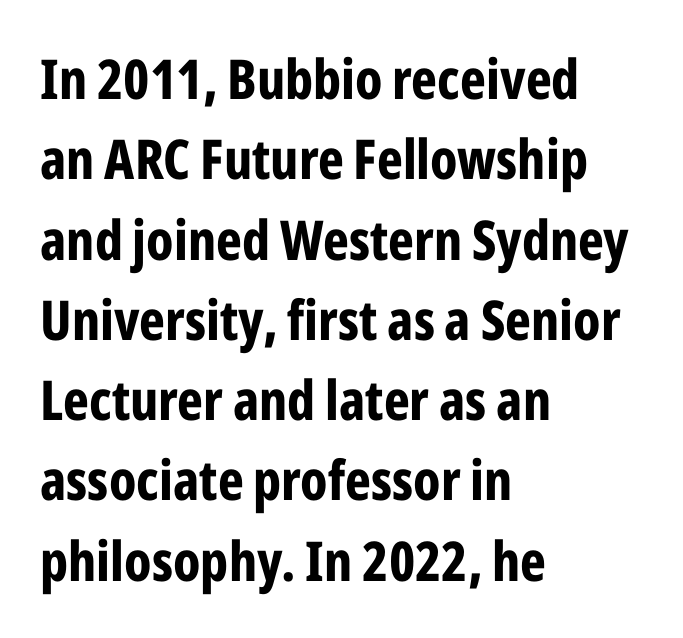
Look at the stroke-to-counter ratio: heavy, a bold. The baseline area is clear. Evenly set lines give the paragraph a standard silhouette. The face used here is proportionally spaced, like ordinary book or web type. Characters remain perfectly vertical along every line. Glyph-to-glyph distance matches everyday printed text.
